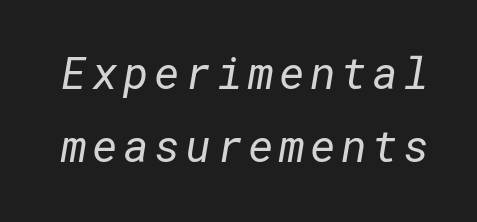
Horizontal bands of white between lines are of average thickness. Has an underline been added? It has not. Type style note: lacks serifs. Heaviness? Minimal to ordinary, like unemphasized prose.
